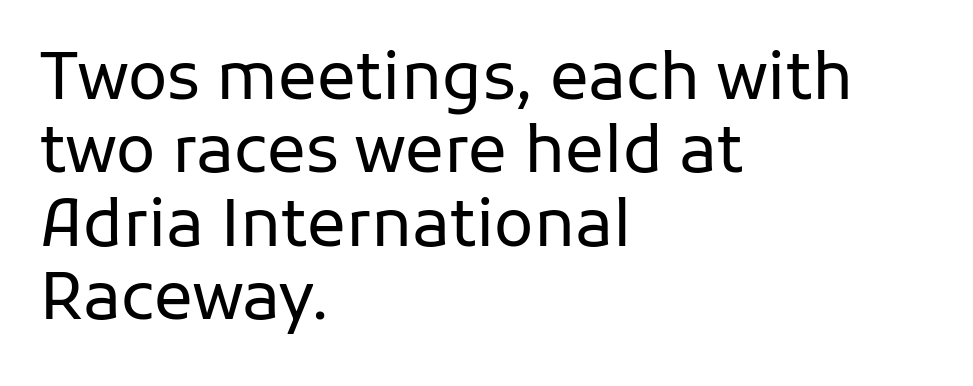
This sample has the flowing, uneven cadence of proportional lettering. Is the block centered? No — it sits flush against the left margin. Unmarked baselines from the first word to the last. Students, note that the glyphs here touch the page at normal intervals. Nothing heavy about these letters — not bold at all. Does the type have serifs? No, each stem ends abruptly.
